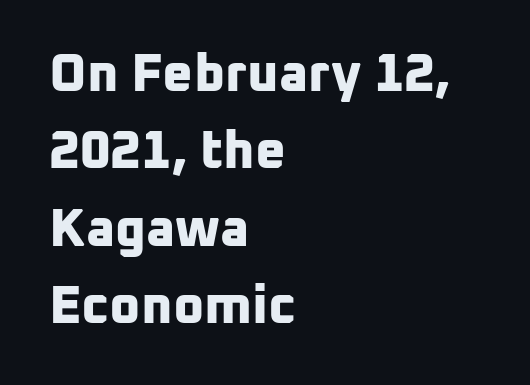
The image shows 53 px bold sans-serif type; set left-aligned, normal line spacing (1.46x), normal letter spacing, not underlined; low stroke contrast and a medium x-height.
